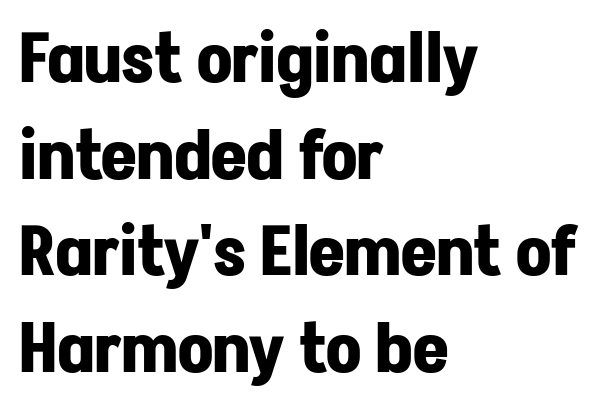
Students, this is bold: see how much ink each stroke carries. Each letter's strokes conclude bluntly, with no projecting serifs. The block of text has a typical density, with ordinary space between rows. Does the lettering tilt? It doesn't — this is upright. The zone under the glyphs is completely vacant.
